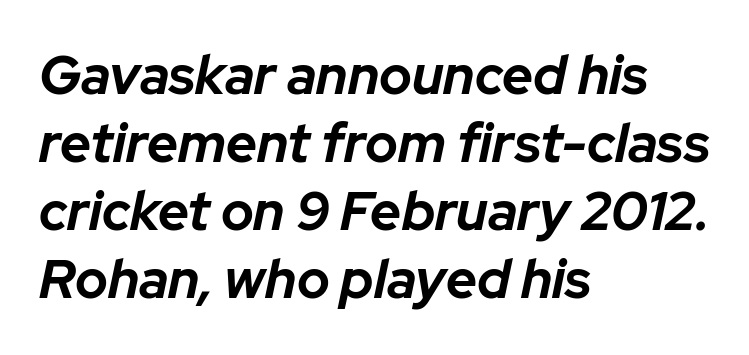
{"italic": "yes", "lean": "right", "slant_degrees": 12, "bold": "yes", "weight": "bold", "width": "normal", "stroke_contrast": "low", "x_height": "medium", "monospaced": "no", "underline": "no", "align": "left", "line_spacing": "normal", "line_spacing_ratio": 1.26, "letter_spacing": "normal", "letter_spacing_em": 0.0, "glyph_px": 54}
